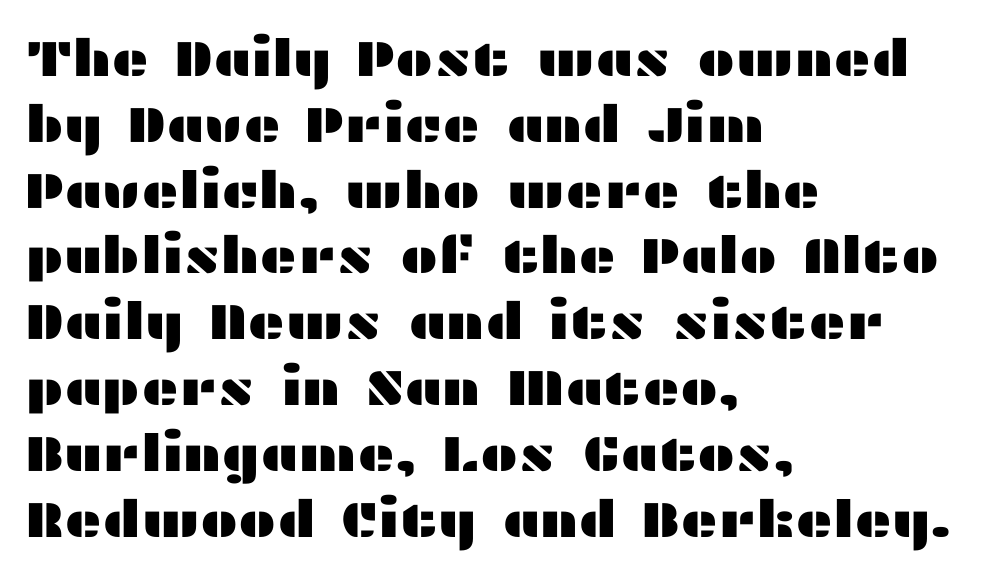
The letters stand upright; this is a roman face. The passage shown is not underscored anywhere. This sample has the flowing, uneven cadence of proportional lettering. The rendering shows plain stroke endings on the letterforms — a sans-serif design. Teacher's note: observe the even left margin — that is flush-left alignment. The line-height multiplier appears to be the usual default.
